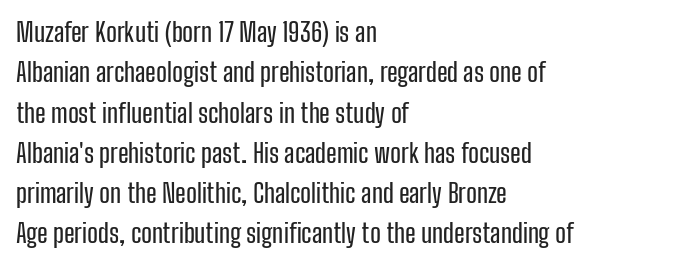
This rendering uses left alignment, leaving the right contour irregular. The vertical gap from one line to the next is medium. The space beneath each line is pristine and unruled. Does extra space separate the letters? No, they use regular spacing. Every character sits straight up, as roman type does.
